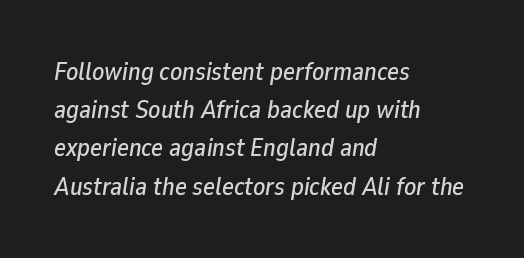
Q: Is the text italic (slanted)? A: Yes, it leans right by about 9 degrees.
Q: Is the text underlined? A: No.
Q: How is the paragraph aligned? A: Left-aligned.
Q: Is the spacing between letters normal or unusually wide? A: Normal.
Q: Is the spacing between lines tight, normal or loose? A: Normal.
